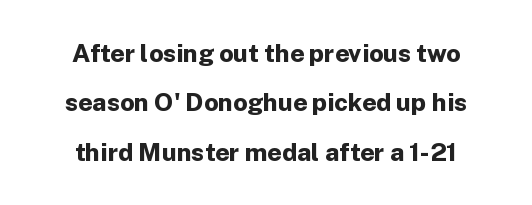
Q: Is the text bold? A: Yes.
Q: Is the text italic (slanted)? A: No, it is upright.
Q: Is the text underlined? A: No.
Q: Is the spacing between letters normal or unusually wide? A: Normal.
Q: Is the spacing between lines tight, normal or loose? A: Loose.
